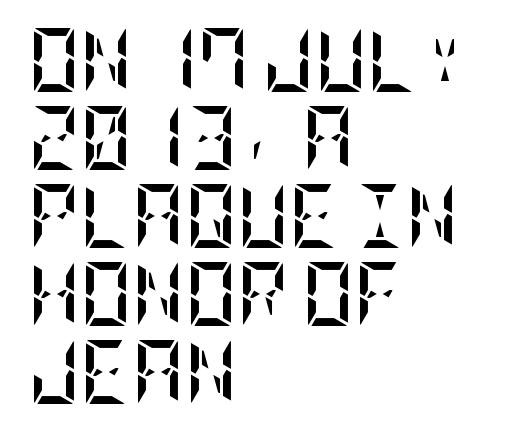
The baseline area is clear. Caption: multi-line text, flush left, ragged right. The font is running at its bold setting. The type sits square on the baseline with zero lean.
